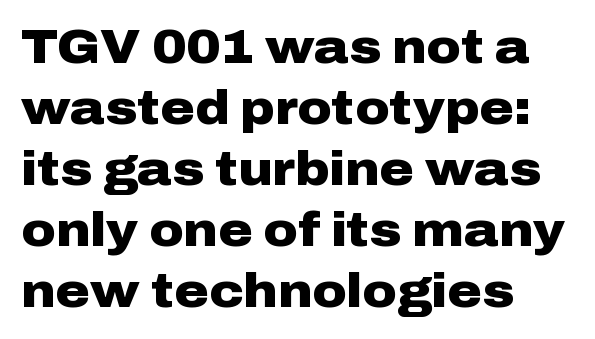
Descender tails drop into unmarked territory. Leading matches the norm, producing a regular column. The letters stand straight up with perfectly vertical stems. Is this a sans? Yes — the strokes have no serifs. All the whitespace from short lines collects on the right.
